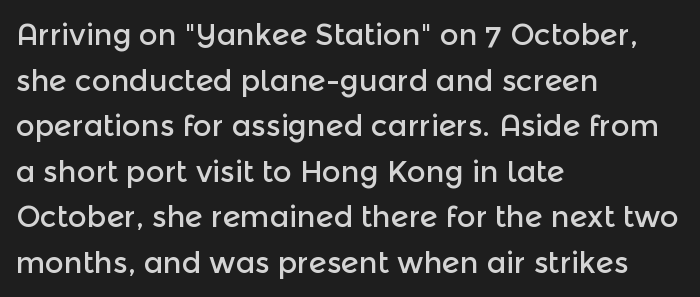
{"serif": "no", "italic": "no", "width": "normal", "x_height": "medium", "monospaced": "no", "underline": "no", "align": "left", "line_spacing": "normal", "line_spacing_ratio": 1.57, "letter_spacing": "normal", "letter_spacing_em": 0.0, "glyph_px": 29}
